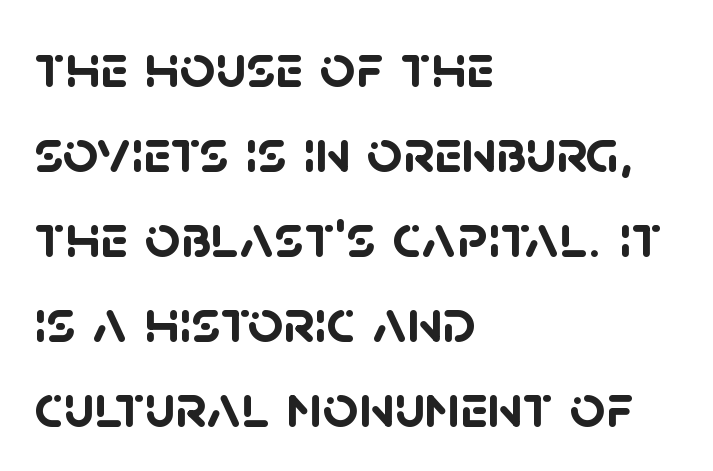
No feet cap the strokes, marking this as sans-serif type. Short and long lines alike share a common starting point at left. Do the characters align in a grid? No, the font is proportional. Heft: maximum for text — a bold. This rendering leaves character spacing at its baseline value. Clear beneath every line of the passage.
